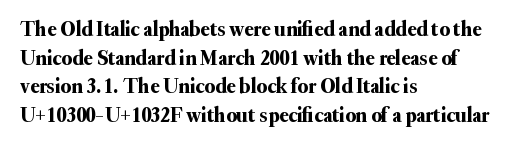
Q: Is the text italic (slanted)? A: No, it is upright.
Q: Is the text underlined? A: No.
Q: How is the paragraph aligned? A: Left-aligned.
Q: Is the spacing between letters normal or unusually wide? A: Normal.
Q: Is the spacing between lines tight, normal or loose? A: Normal.
